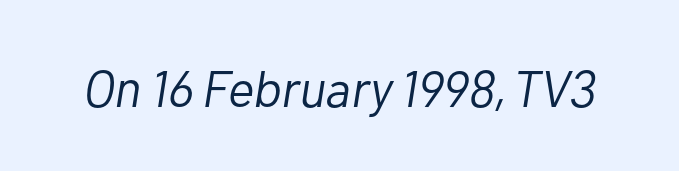
Q: Is the text bold? A: No.
Q: Is the text italic (slanted)? A: Yes, it leans right by about 10 degrees.
Q: Is the text underlined? A: No.
Q: Is the spacing between letters normal or unusually wide? A: Normal.
Q: Width (condensed, normal, or wide)? A: Normal.
Q: Stroke contrast? A: Low.
Q: x-height? A: Medium.
Q: Monospaced? A: No.
